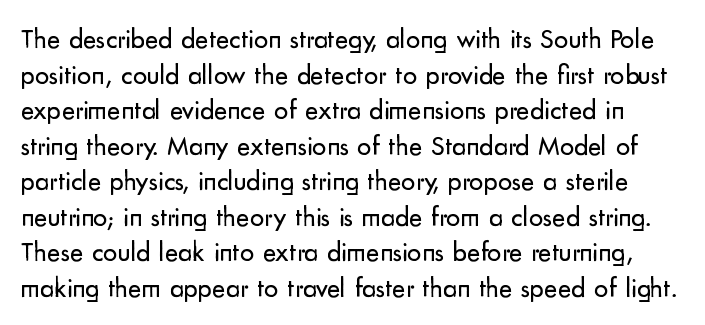
{"serif": "no", "italic": "no", "bold": "no", "weight": "regular", "width": "normal", "stroke_contrast": "low", "x_height": "small", "monospaced": "no", "underline": "no", "line_spacing": "normal", "line_spacing_ratio": 1.27, "letter_spacing": "normal", "letter_spacing_em": 0.0, "glyph_px": 28}
